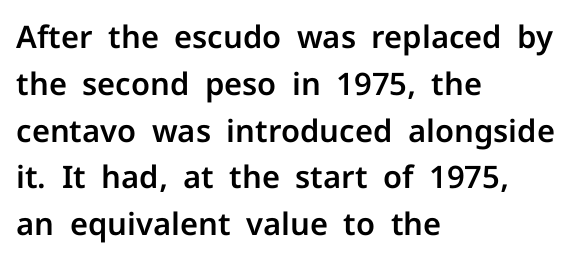
Short note: letters normally spaced. Nope, not italic — everything's standing straight. Each letter's strokes conclude bluntly, with no projecting serifs. The space beneath each line is pristine and unruled. The rag falls on the right side of this text block. Interline gaps are of average width in this sample.
